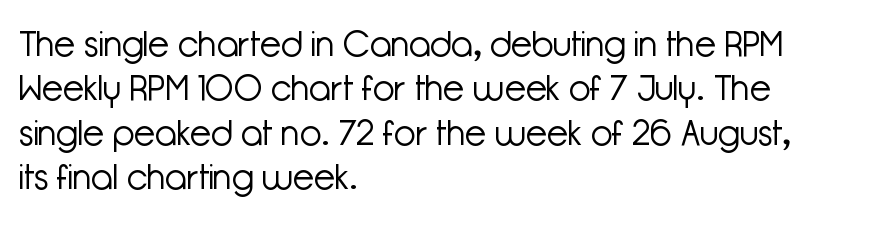
The area under the type is left untouched. Students, note that the glyphs here touch the page at normal intervals. Letterform terminals end flat and unadorned throughout the passage. Upright lettering throughout.
